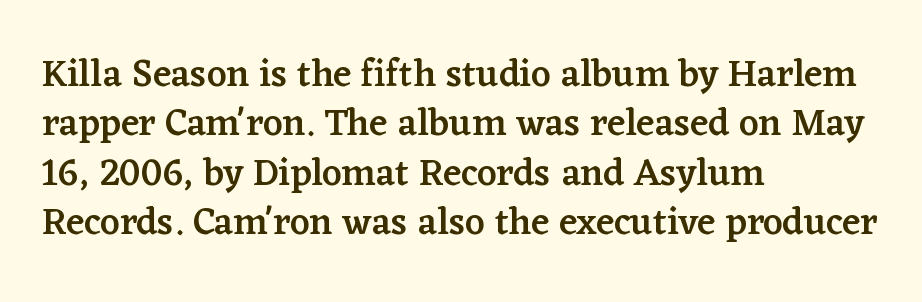
{"serif": "yes", "italic": "no", "bold": "semi", "weight": "semibold", "width": "normal", "stroke_contrast": "low", "x_height": "medium", "monospaced": "no", "underline": "no", "align": "left", "line_spacing": "normal", "line_spacing_ratio": 1.3, "letter_spacing": "normal", "letter_spacing_em": 0.0, "glyph_px": 38}
